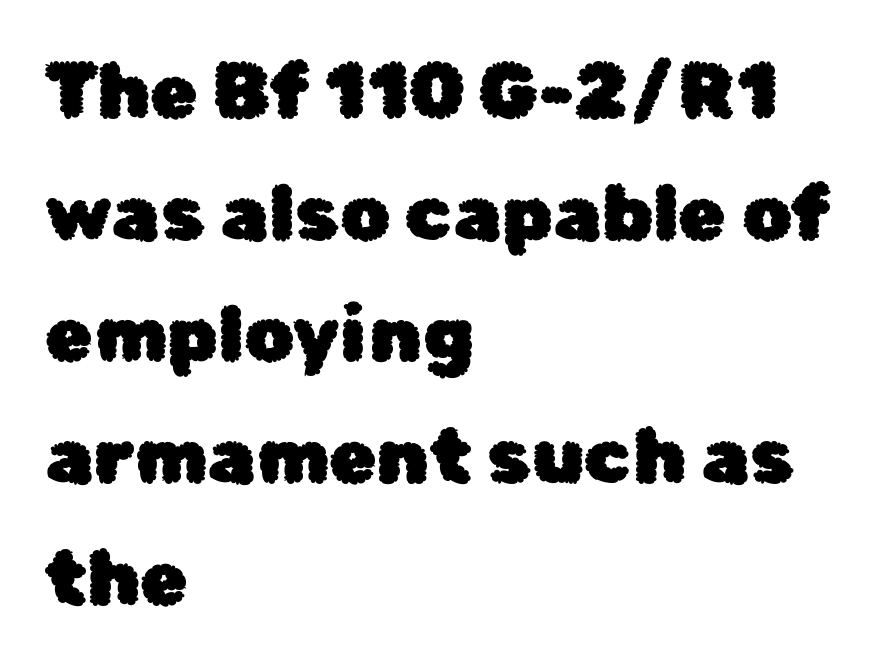
The image shows 78 px sans-serif type, upright; set left-aligned, normal line spacing (1.56x), normal letter spacing, not underlined; low stroke contrast and a medium x-height.
